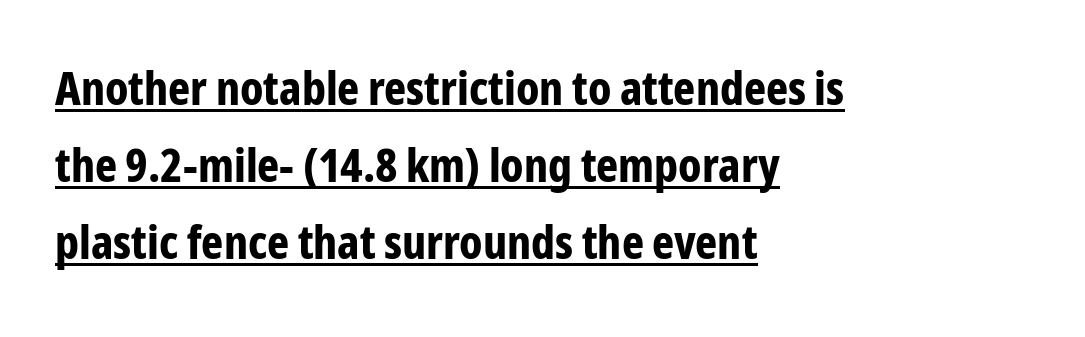
All the whitespace from short lines collects on the right. Weight: bold. The tracking reads as untouched default to a designer's eye. Character widths vary here, with narrow letters taking less room than wide ones. Notice how descenders clear the ascenders below comfortably — that's standard leading. You can tell from the bare stems that sans-serif type was used.
